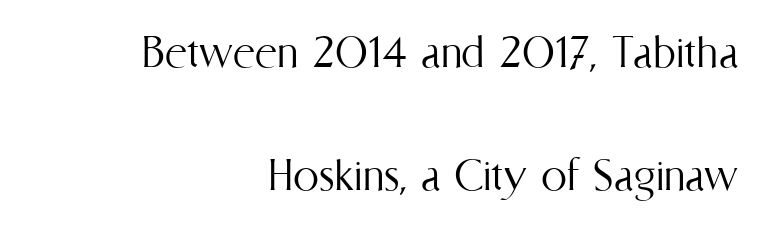
{"italic": "no", "bold": "no", "weight": "light", "width": "condensed", "stroke_contrast": "medium", "x_height": "medium", "monospaced": "no", "underline": "no", "align": "right", "line_spacing": "loose", "line_spacing_ratio": 2.36, "letter_spacing": "normal", "letter_spacing_em": 0.0, "glyph_px": 52}
